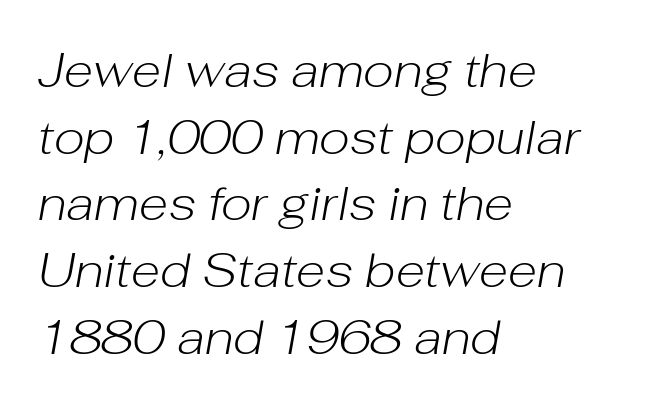
Compared with a centered layout, this one pins lines to the left instead. The typeface has the unassuming heft of standard copy or less. Whoever set this chose a conventional vertical rhythm. Descender tails drop into unmarked territory. The tracking reads as untouched default to a designer's eye.
